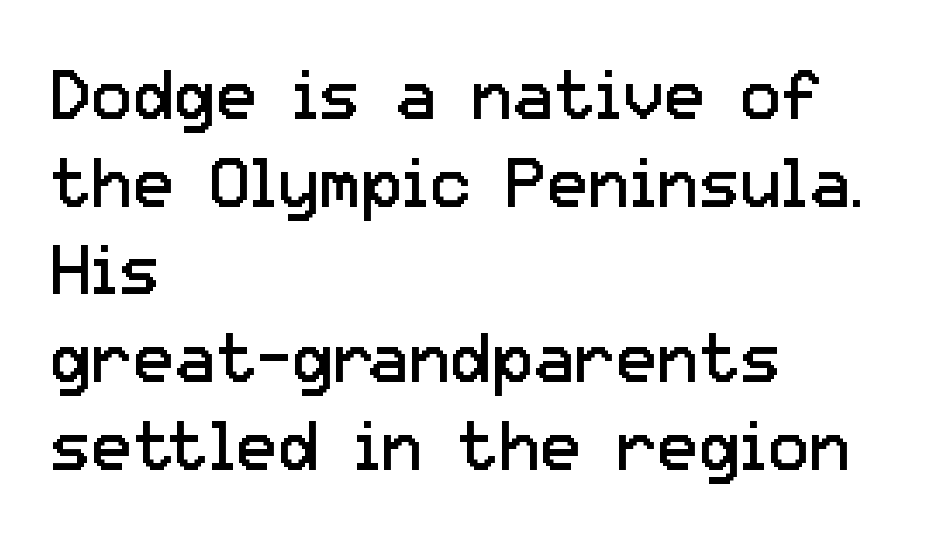
A typesetter would call this leading conventional body-copy spacing. Horizontal alignment here is leftward, the default for most running prose. The zone under the glyphs is completely vacant. The gaps between neighbouring characters are ordinary and unremarkable. Caption: face not bold, strokes unweighted.
